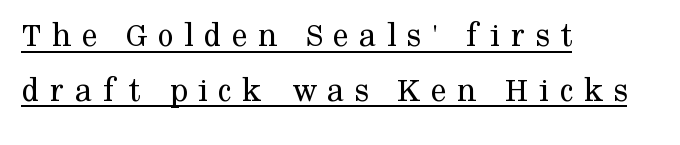
The image shows 35 px regular-weight serif type, upright; set left-aligned, normal line spacing (1.57x), unusually wide letter spacing (+0.29 em), underlined; medium stroke contrast and a medium x-height.
